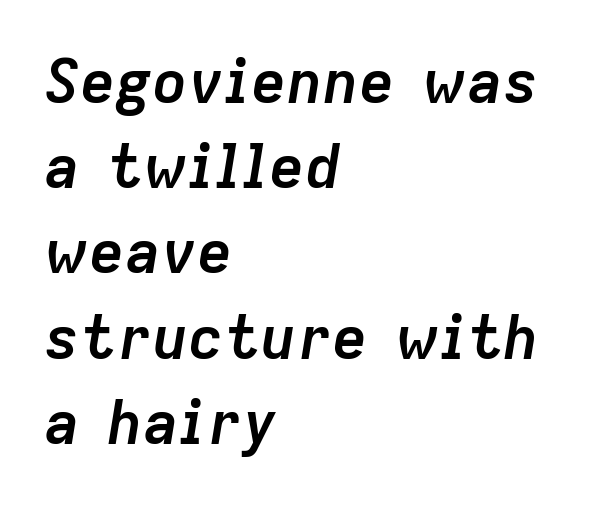
{"italic": "yes", "lean": "right", "slant_degrees": 9, "bold": "yes", "weight": "semibold", "width": "normal", "stroke_contrast": "low", "x_height": "medium", "monospaced": "no", "underline": "no", "align": "left", "line_spacing": "normal", "line_spacing_ratio": 1.42, "letter_spacing": "normal", "letter_spacing_em": 0.0, "glyph_px": 60}
